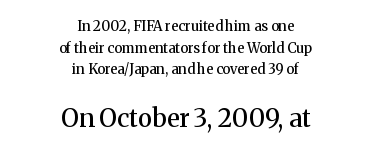
{"italic": "no", "bold": "semi", "underline": "no", "align": "center", "line_spacing": "normal", "line_spacing_ratio": 1.55, "letter_spacing": "normal", "letter_spacing_em": 0.0, "larger_block": "second", "size_ratio": 1.79, "glyph_px": 25}
